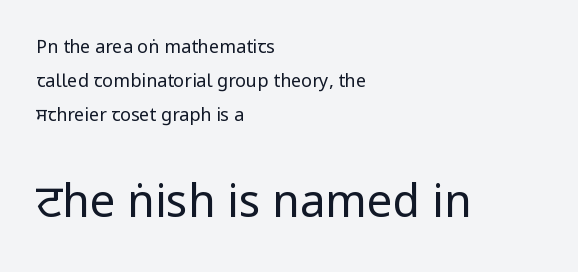
The image shows 45 px regular-weight, condensed sans-serif type, upright; set left-aligned, loose line spacing (1.9x), normal letter spacing, not underlined; the second (bottom) block is 2.5x larger; low stroke contrast and a large x-height.
